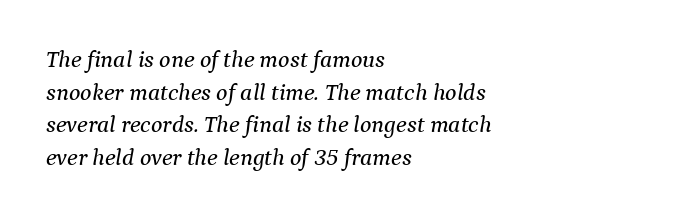
Q: Is the text italic (slanted)? A: Yes, it leans right by about 9 degrees.
Q: Is the text underlined? A: No.
Q: How is the paragraph aligned? A: Left-aligned.
Q: Is the spacing between letters normal or unusually wide? A: Normal.
Q: Is the spacing between lines tight, normal or loose? A: Normal.
